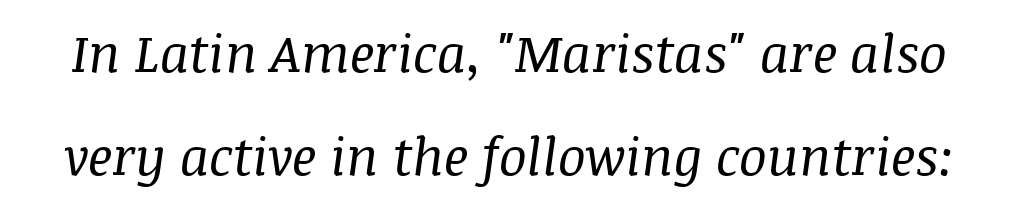
Q: Is the text bold? A: No.
Q: Is the text italic (slanted)? A: Yes, it leans right by about 8 degrees.
Q: Is the typeface a serif or a sans-serif typeface? A: Serif.
Q: Is the text underlined? A: No.
Q: Is the spacing between letters normal or unusually wide? A: Normal.
Q: Is the spacing between lines tight, normal or loose? A: Loose.
Q: Width (condensed, normal, or wide)? A: Normal.
Q: Stroke contrast? A: Medium.
Q: x-height? A: Large.
Q: Monospaced? A: No.
